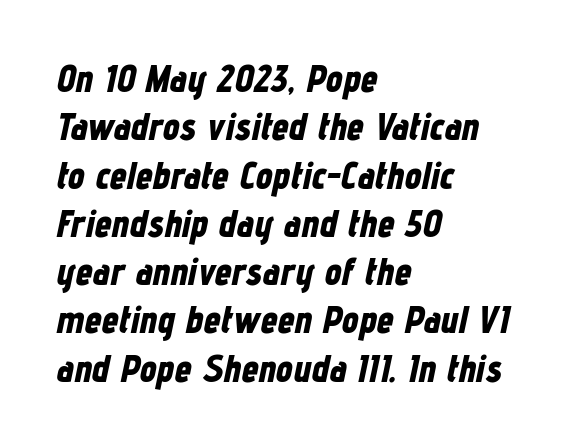
Q: Is the text bold? A: Yes.
Q: Is the text italic (slanted)? A: Yes, it leans right by about 12 degrees.
Q: Is the text underlined? A: No.
Q: How is the paragraph aligned? A: Left-aligned.
Q: Is the spacing between letters normal or unusually wide? A: Normal.
Q: Is the spacing between lines tight, normal or loose? A: Normal.
Q: Width (condensed, normal, or wide)? A: Condensed.
Q: Stroke contrast? A: Low.
Q: x-height? A: Medium.
Q: Monospaced? A: No.
